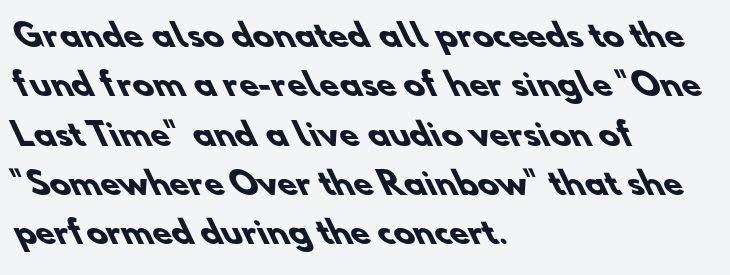
Q: Is the text bold? A: Yes.
Q: Is the typeface a serif or a sans-serif typeface? A: Sans-serif.
Q: Is the text underlined? A: No.
Q: How is the paragraph aligned? A: Left-aligned.
Q: Is the spacing between letters normal or unusually wide? A: Normal.
Q: Is the spacing between lines tight, normal or loose? A: Normal.
Q: Width (condensed, normal, or wide)? A: Normal.
Q: Stroke contrast? A: Low.
Q: x-height? A: Small.
Q: Monospaced? A: No.
